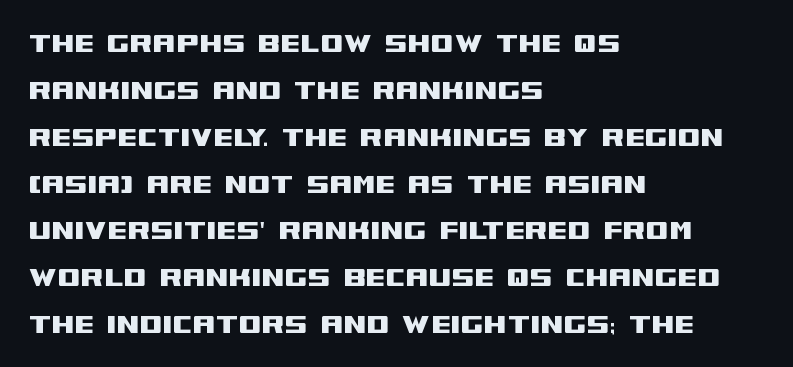
The passage shown stacks its lines at a standard gap. The characters display no serif detailing; their extremities are plain. A clean baseline with only descenders dipping below it. Is the letter spacing exaggerated? No — it looks like the ordinary default.
